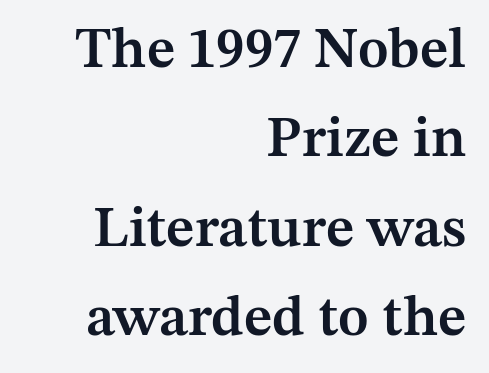
Q: Is the text bold? A: Semi-bold.
Q: Is the text italic (slanted)? A: No, it is upright.
Q: Is the typeface a serif or a sans-serif typeface? A: Serif.
Q: Is the text underlined? A: No.
Q: How is the paragraph aligned? A: Right-aligned.
Q: Is the spacing between letters normal or unusually wide? A: Normal.
Q: Is the spacing between lines tight, normal or loose? A: Normal.
Q: Width (condensed, normal, or wide)? A: Normal.
Q: Stroke contrast? A: Medium.
Q: x-height? A: Medium.
Q: Monospaced? A: No.
